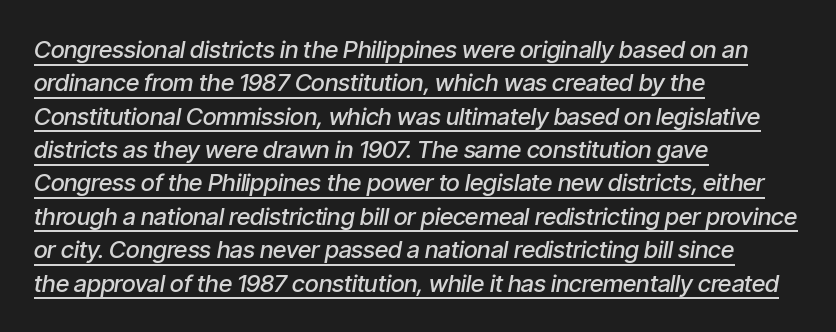
How are the letters spaced? Ordinarily, with no added tracking. Each glyph is drawn with semibold strokes, heavier than normal yet not fully bold. This is oblique type, the kind used for emphasis or titles. Reading down the column, the eye jumps a familiar distance to each next line.
